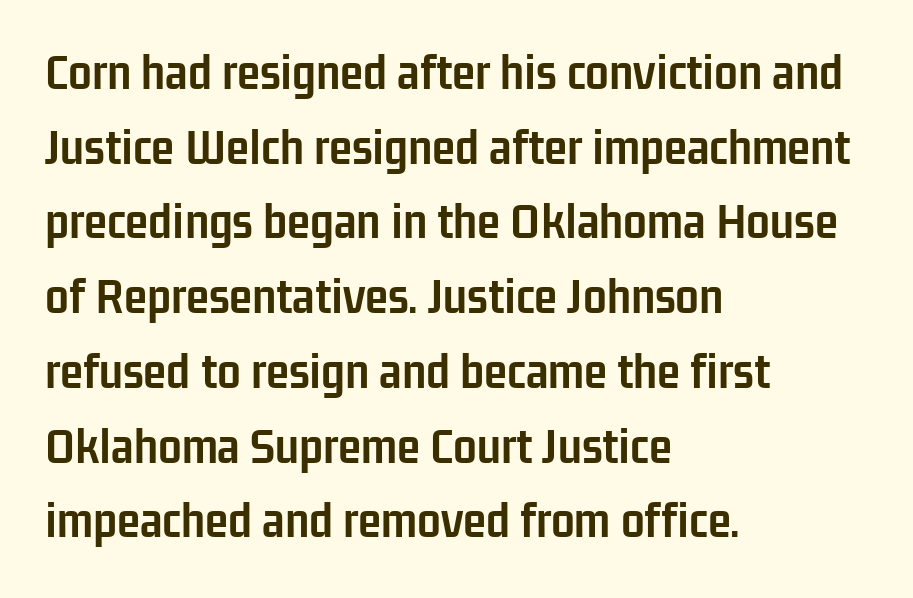
Nobody touched the tracking dial on this one. Tall strokes in this sample are plumb rather than angled. Summary of weight: heavy, a full bold. The lines are quadded left.
